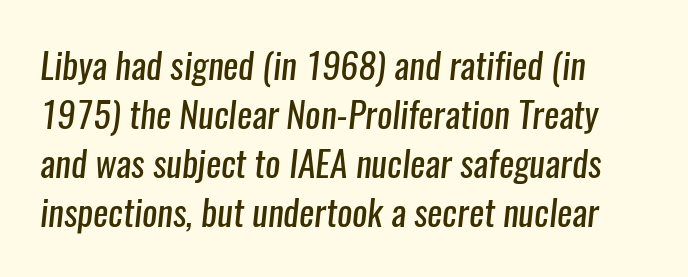
{"serif": "no", "bold": "no", "weight": "regular", "width": "condensed", "stroke_contrast": "low", "x_height": "medium", "monospaced": "no", "underline": "no", "align": "left", "line_spacing": "normal", "line_spacing_ratio": 1.36, "letter_spacing": "normal", "letter_spacing_em": 0.0, "glyph_px": 36}
